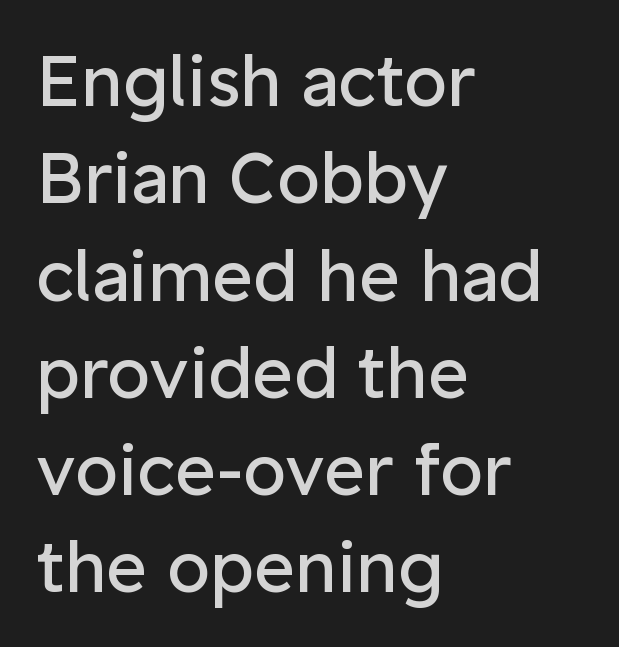
The image shows 70 px regular-weight sans-serif type, upright; set left-aligned, normal line spacing (1.39x), normal letter spacing, not underlined; low stroke contrast and a medium x-height.
